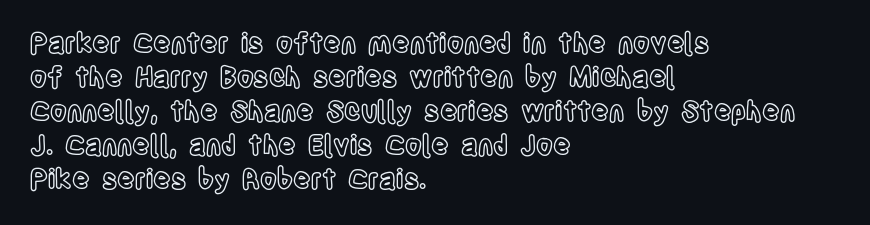
This sample uses plain, unmodified letter spacing. The setting favours the left margin, as ordinary paragraphs usually do. Does the lettering tilt? It doesn't — this is upright. Is there much room between lines? A standard amount, neither cramped nor airy.
